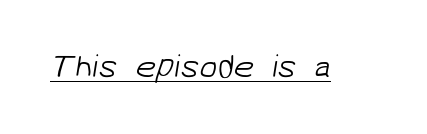
{"serif": "no", "bold": "no", "weight": "light", "width": "normal", "stroke_contrast": "low", "x_height": "medium", "monospaced": "no", "underline": "yes", "letter_spacing": "normal", "letter_spacing_em": 0.0, "glyph_px": 33}
